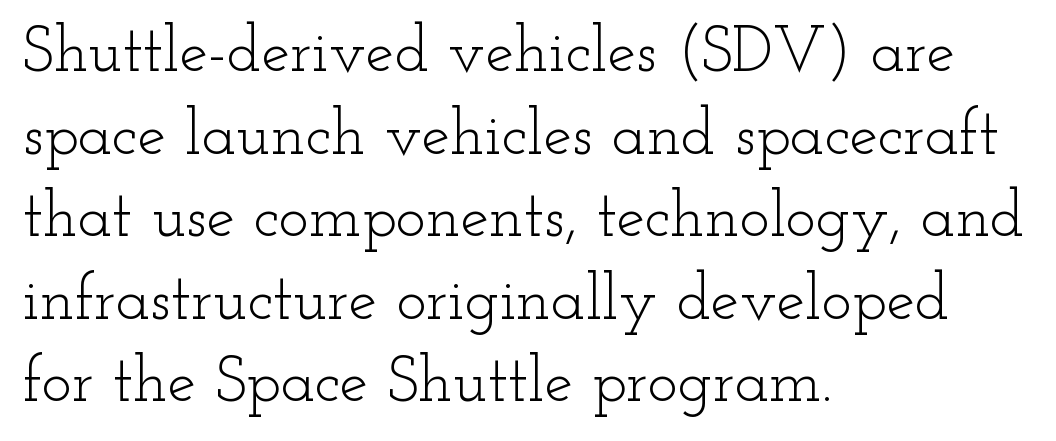
The image shows 64 px light, wide serif type, upright; set left-aligned, normal line spacing (1.29x), normal letter spacing, not underlined; low stroke contrast and a small x-height.
